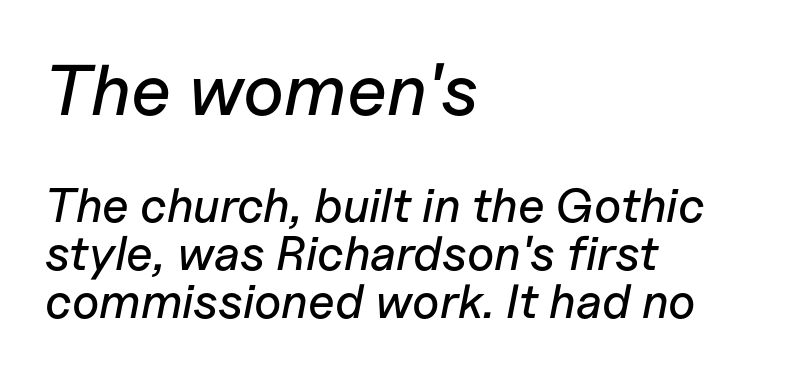
Q: Is the text italic (slanted)? A: Yes, it leans right by about 11 degrees.
Q: Is the text underlined? A: No.
Q: How is the paragraph aligned? A: Left-aligned.
Q: Is the spacing between letters normal or unusually wide? A: Normal.
Q: Is the spacing between lines tight, normal or loose? A: Tight.
Q: Which block of text is set in a larger size, the first (top) or the second (bottom)? A: The first (top) one.
Q: Width (condensed, normal, or wide)? A: Normal.
Q: Stroke contrast? A: Low.
Q: x-height? A: Medium.
Q: Monospaced? A: No.
